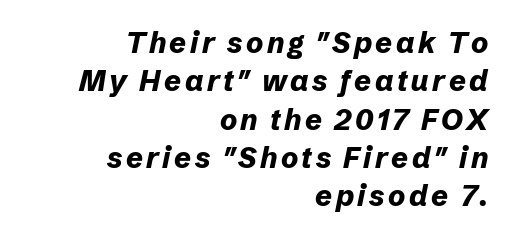
Q: Is the text bold? A: Yes.
Q: Is the text italic (slanted)? A: Yes, it leans right by about 12 degrees.
Q: Is the text underlined? A: No.
Q: How is the paragraph aligned? A: Right-aligned.
Q: Is the spacing between lines tight, normal or loose? A: Normal.
Q: Width (condensed, normal, or wide)? A: Normal.
Q: Stroke contrast? A: Low.
Q: x-height? A: Medium.
Q: Monospaced? A: No.
